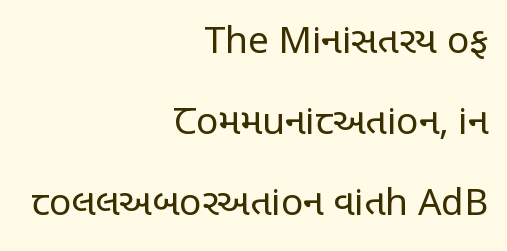
Grotesque or geometric, the face here clearly has no serifs. Notice how the stems are strictly vertical — no italics here. Line spacing here is loose. Here the designer chose a conventional face with non-uniform glyph widths.
